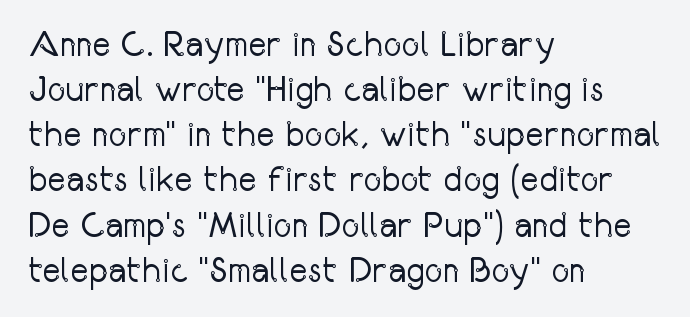
Note the varied advance widths — an 'i' is clearly narrower than an 'm'. The cut favours lightness, reaching ordinary text weight at its darkest. The designer left line spacing at the default. Bare-footed words on every line. Type style note: lacks serifs. The passage is arranged the way most books set body copy — flush left.
